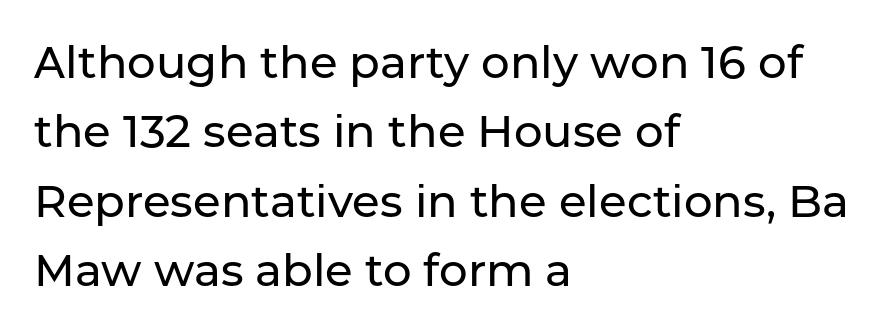
Q: Is the text italic (slanted)? A: No, it is upright.
Q: Is the typeface a serif or a sans-serif typeface? A: Sans-serif.
Q: Is the text underlined? A: No.
Q: How is the paragraph aligned? A: Left-aligned.
Q: Is the spacing between letters normal or unusually wide? A: Normal.
Q: Is the spacing between lines tight, normal or loose? A: Normal.
Q: Width (condensed, normal, or wide)? A: Normal.
Q: Stroke contrast? A: Low.
Q: x-height? A: Medium.
Q: Monospaced? A: No.
